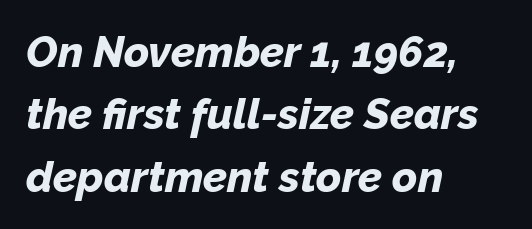
{"italic": "yes", "lean": "right", "slant_degrees": 12, "bold": "yes", "weight": "bold", "width": "normal", "stroke_contrast": "low", "x_height": "medium", "monospaced": "no", "underline": "no", "align": "left", "line_spacing": "normal", "line_spacing_ratio": 1.45, "letter_spacing": "normal", "letter_spacing_em": 0.0, "glyph_px": 43}
